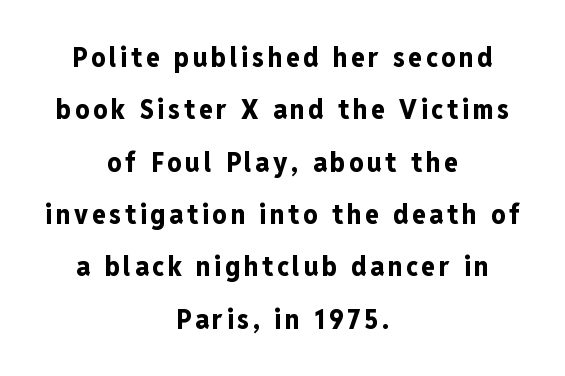
Q: Is the text bold? A: Yes.
Q: Is the text italic (slanted)? A: No, it is upright.
Q: Is the typeface a serif or a sans-serif typeface? A: Sans-serif.
Q: Is the text underlined? A: No.
Q: How is the paragraph aligned? A: Centered.
Q: Width (condensed, normal, or wide)? A: Condensed.
Q: Stroke contrast? A: Low.
Q: x-height? A: Medium.
Q: Monospaced? A: No.
